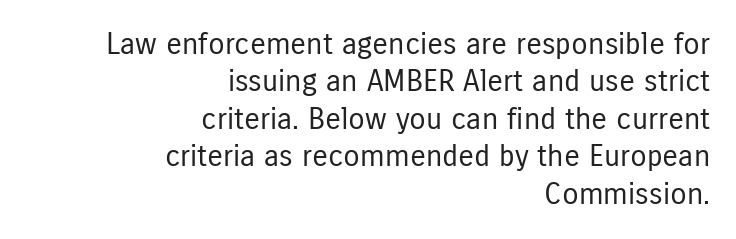
Compared with a typical body face, this is equally light or lighter still. The type sits square on the baseline with zero lean. Reading down the column, the eye jumps a familiar distance to each next line. Serifs: no, the terminals of the letterforms are clean. This sample is right-justified, so line beginnings fall wherever the words allow. Quick note: underline off.
